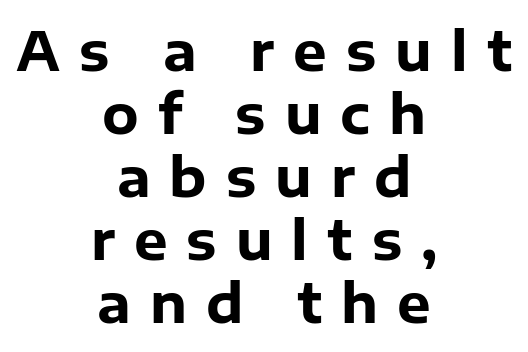
Q: Is the text bold? A: Yes.
Q: Is the text italic (slanted)? A: No, it is upright.
Q: Is the typeface a serif or a sans-serif typeface? A: Sans-serif.
Q: Is the text underlined? A: No.
Q: How is the paragraph aligned? A: Centered.
Q: Is the spacing between letters normal or unusually wide? A: Unusually wide.
Q: Width (condensed, normal, or wide)? A: Normal.
Q: Stroke contrast? A: Low.
Q: x-height? A: Medium.
Q: Monospaced? A: No.
